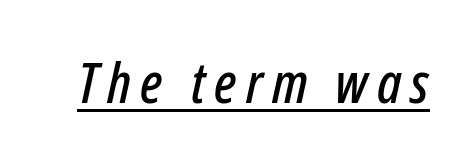
Quick note: underline on. This sample has the flowing, uneven cadence of proportional lettering. When letters slant like this, we call the style italic.
